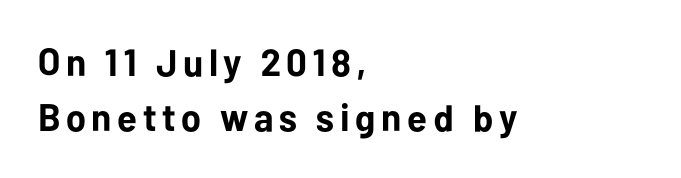
Q: Is the text bold? A: Yes.
Q: Is the text italic (slanted)? A: No, it is upright.
Q: Is the typeface a serif or a sans-serif typeface? A: Sans-serif.
Q: Is the text underlined? A: No.
Q: How is the paragraph aligned? A: Left-aligned.
Q: Is the spacing between lines tight, normal or loose? A: Normal.
Q: Width (condensed, normal, or wide)? A: Normal.
Q: Stroke contrast? A: Low.
Q: x-height? A: Medium.
Q: Monospaced? A: No.
